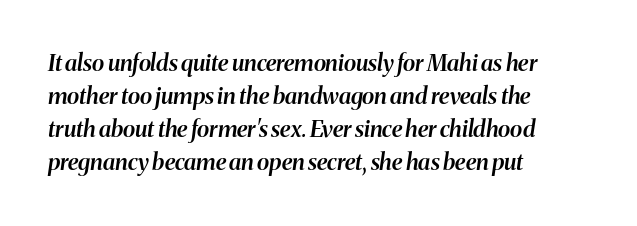
Successive baselines arrive at the customary interval. The ragged edge is on the right, which tells us the setting is flush left. Descenders are the only things crossing below the line. The glyphs look as if they've been sheared to an angle. Words appear dense and cohesive because spacing is normal. Strokes here are thickened, but only to semibold level.
